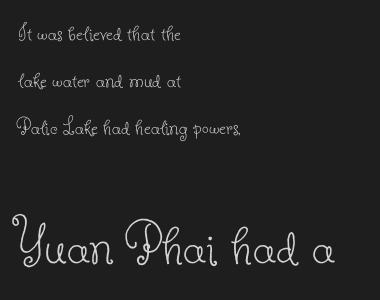
{"serif": "yes", "italic": "no", "bold": "no", "weight": "thin", "width": "normal", "stroke_contrast": "low", "x_height": "small", "monospaced": "no", "underline": "no", "align": "left", "line_spacing": "loose", "line_spacing_ratio": 1.96, "letter_spacing": "normal", "letter_spacing_em": 0.0, "larger_block": "second", "size_ratio": 2.54, "glyph_px": 61}
